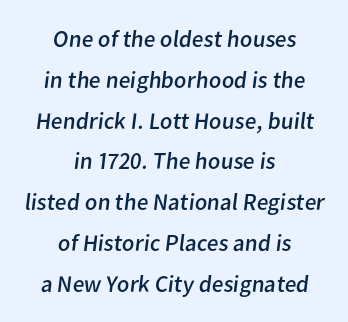
The image shows 24 px text type; set centered, normal line spacing (1.7x), normal letter spacing, not underlined.
